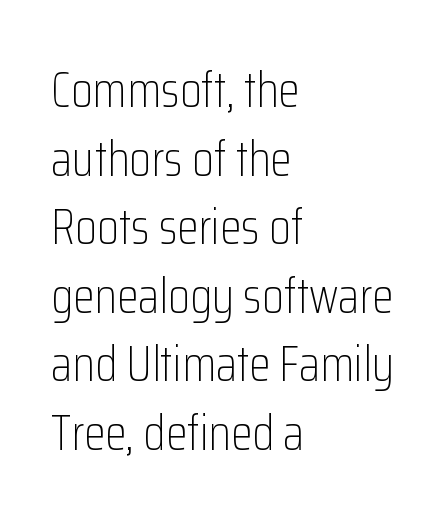
{"serif": "no", "italic": "no", "bold": "no", "weight": "light", "width": "condensed", "stroke_contrast": "low", "x_height": "medium", "monospaced": "no", "underline": "no", "align": "left", "line_spacing": "normal", "line_spacing_ratio": 1.4, "letter_spacing": "normal", "letter_spacing_em": 0.0, "glyph_px": 49}
